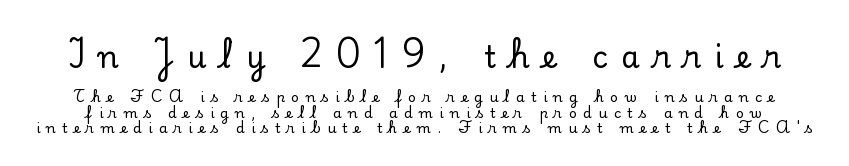
The characters display serif detailing at their extremities. Do the characters align in a grid? No, the font is proportional. Only glyphs here, with clear space below each row. Vertically, the passage feels compressed, each row crowding the next.
